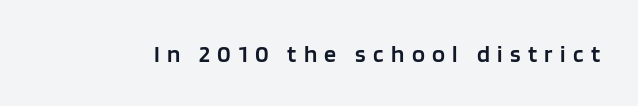
{"italic": "no", "bold": "semi", "underline": "no", "letter_spacing": "wide", "letter_spacing_em": 0.31, "glyph_px": 24}
